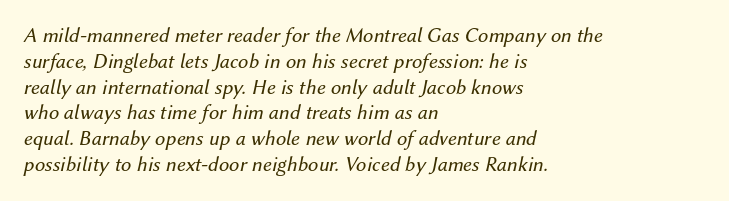
This sample uses an oblique cut, with every glyph tilted off the vertical. Think standard paragraph weight, or any step lighter than that. Honestly, there is no underline to notice here at all. The line texture is even and compact thanks to regular tracking.
